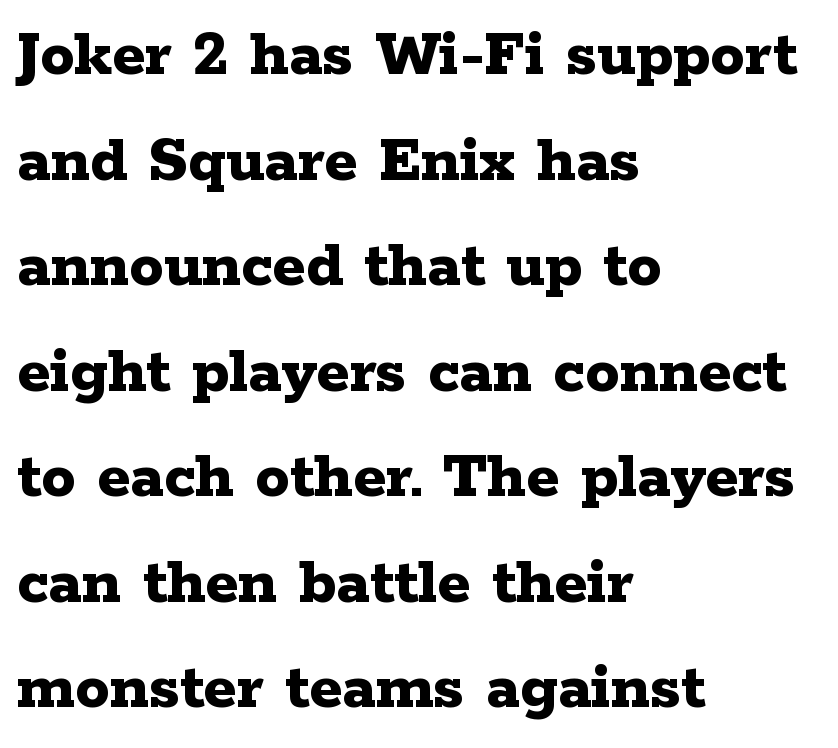
The image shows 69 px bold, wide serif type, upright; set left-aligned, normal line spacing (1.53x), normal letter spacing, not underlined; low stroke contrast and a medium x-height.
